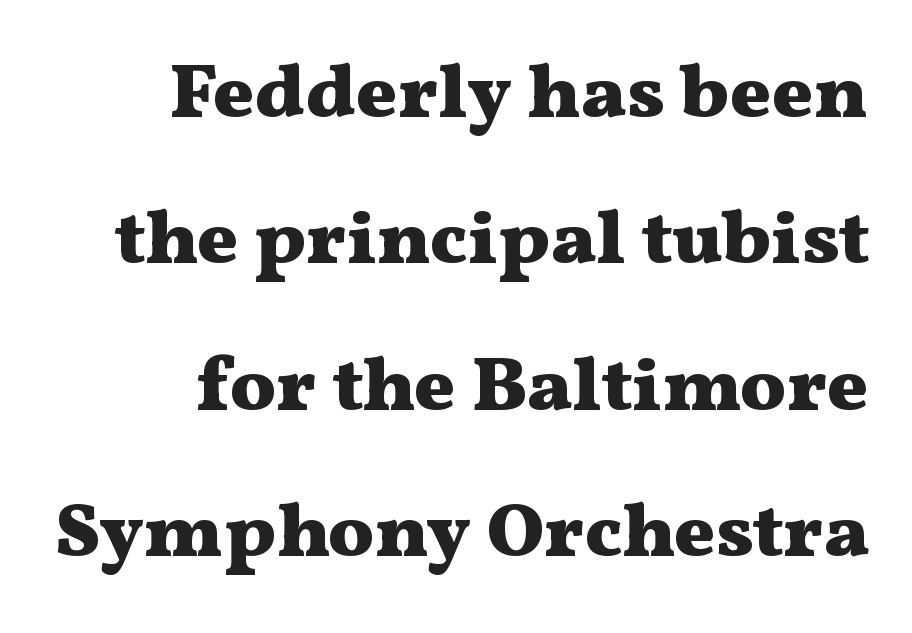
{"serif": "yes", "italic": "no", "bold": "yes", "weight": "heavy", "width": "wide", "stroke_contrast": "medium", "x_height": "medium", "monospaced": "no", "underline": "no", "align": "right", "line_spacing": "loose", "line_spacing_ratio": 1.9, "letter_spacing": "normal", "letter_spacing_em": 0.0, "glyph_px": 77}
